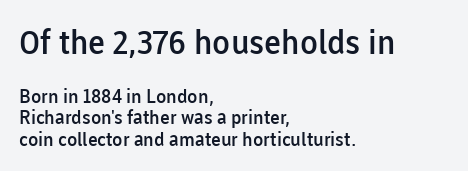
The image shows 33 px semibold sans-serif type, upright; set left-aligned, tight line spacing (1.13x), normal letter spacing, not underlined; the first (top) block is 1.74x larger; low stroke contrast and a medium x-height.
